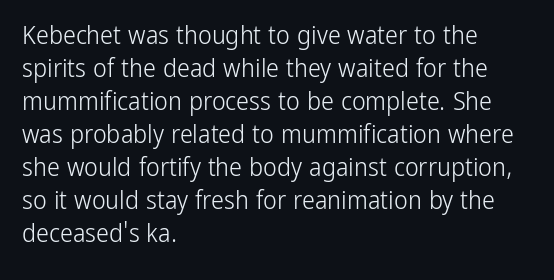
The image shows 26 px text type, upright; set left-aligned, normal line spacing (1.27x), normal letter spacing, not underlined.
